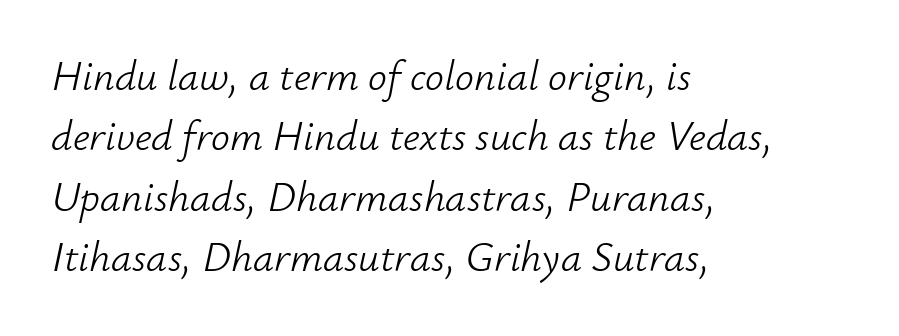
Regarding leading, the lines here are spaced in the standard way. The letters are slanted; this is an italic face. The cut favours lightness, reaching ordinary text weight at its darkest. The rendering anchors every line to the left-hand side. Descenders hang freely into open space. Here the glyphs are tracked normally, forming tight word shapes.
